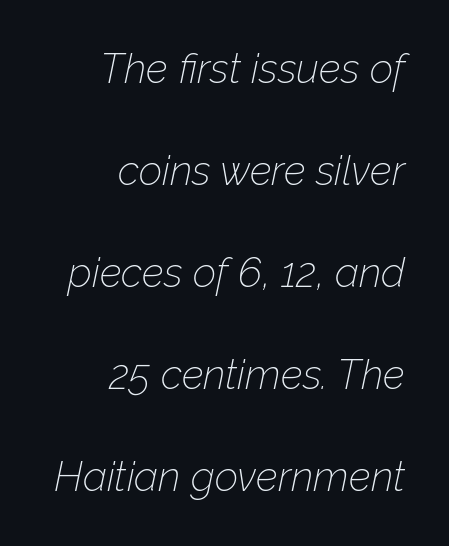
The image shows 41 px thin type, italic (leaning right); set right-aligned, loose line spacing (2.49x), normal letter spacing, not underlined; low stroke contrast and a medium x-height.
